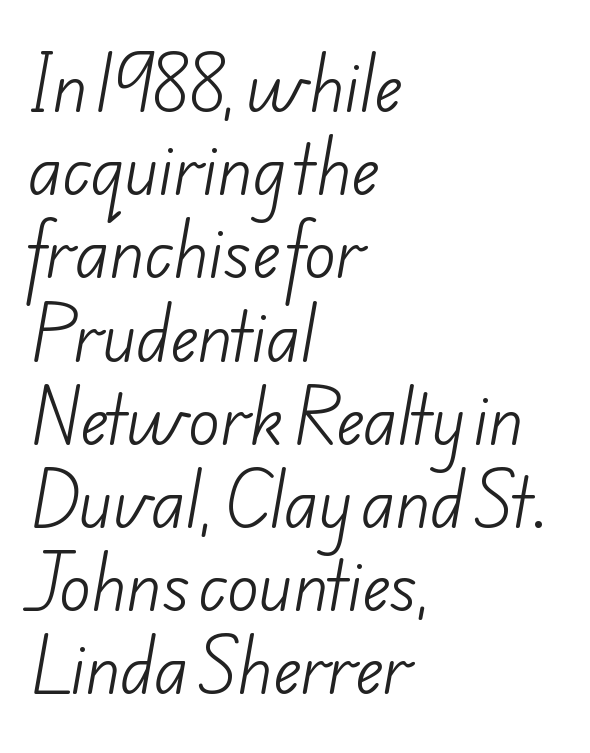
Q: Is the text bold? A: No.
Q: Is the typeface a serif or a sans-serif typeface? A: Sans-serif.
Q: Is the text underlined? A: No.
Q: How is the paragraph aligned? A: Left-aligned.
Q: Is the spacing between letters normal or unusually wide? A: Normal.
Q: Is the spacing between lines tight, normal or loose? A: Normal.
Q: Width (condensed, normal, or wide)? A: Normal.
Q: Stroke contrast? A: Low.
Q: x-height? A: Small.
Q: Monospaced? A: No.
